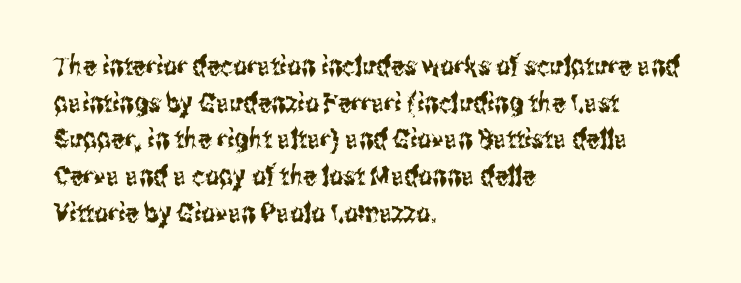
The image shows 27 px text type, upright; set left-aligned, normal line spacing (1.36x), normal letter spacing, not underlined.
